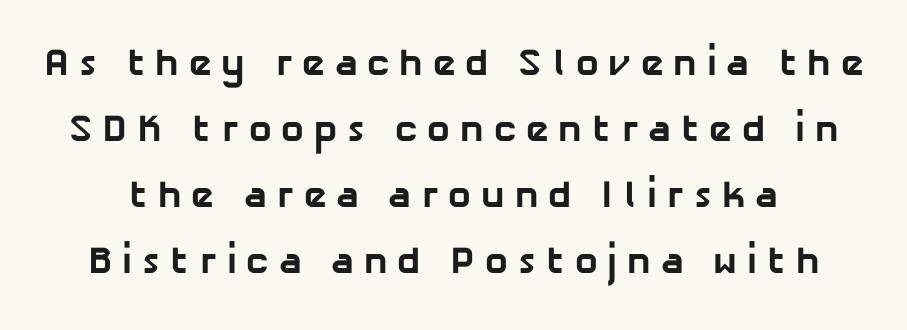
Q: Is the text bold? A: Yes.
Q: Is the typeface a serif or a sans-serif typeface? A: Sans-serif.
Q: Is the text underlined? A: No.
Q: Is the spacing between letters normal or unusually wide? A: Unusually wide.
Q: Width (condensed, normal, or wide)? A: Normal.
Q: Stroke contrast? A: Low.
Q: x-height? A: Medium.
Q: Monospaced? A: No.
